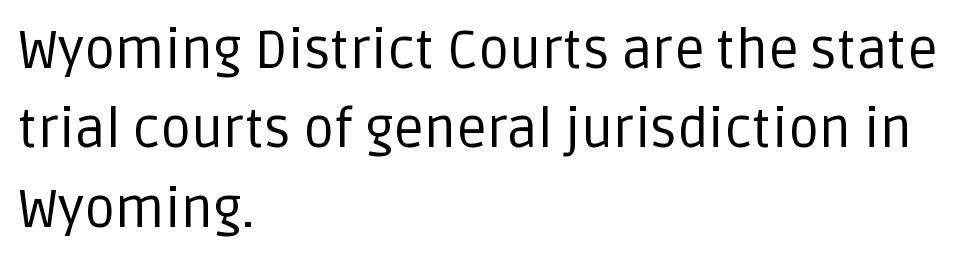
Q: Is the text bold? A: No.
Q: Is the text italic (slanted)? A: No, it is upright.
Q: Is the typeface a serif or a sans-serif typeface? A: Sans-serif.
Q: Is the text underlined? A: No.
Q: How is the paragraph aligned? A: Left-aligned.
Q: Is the spacing between letters normal or unusually wide? A: Normal.
Q: Is the spacing between lines tight, normal or loose? A: Normal.
Q: Width (condensed, normal, or wide)? A: Normal.
Q: Stroke contrast? A: Low.
Q: x-height? A: Large.
Q: Monospaced? A: No.
